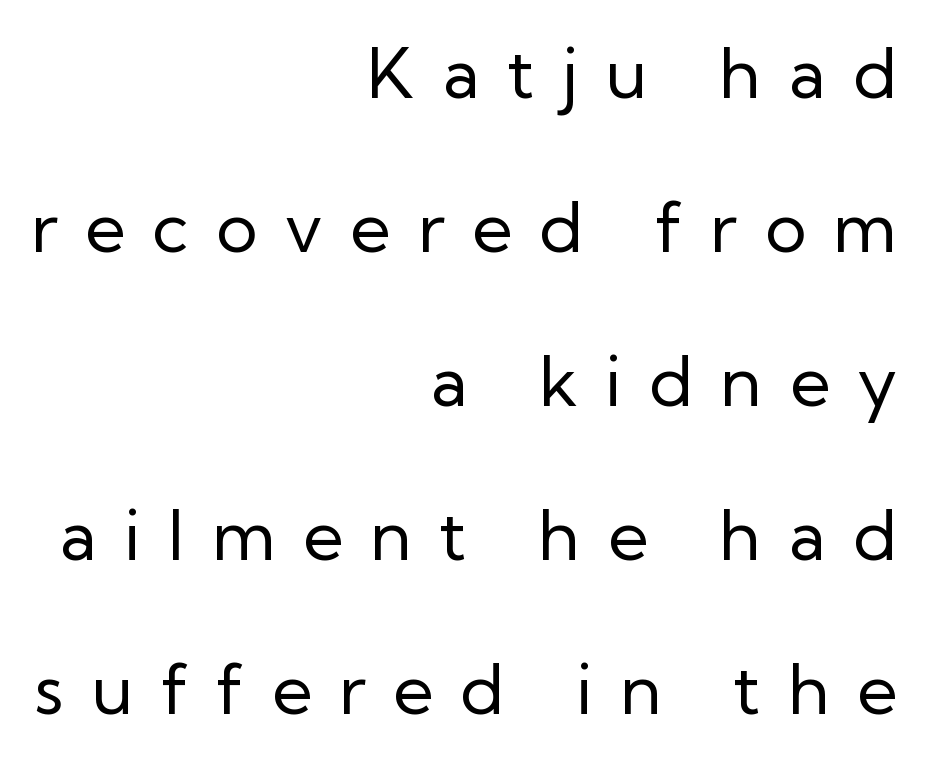
Q: Is the text bold? A: No.
Q: Is the text italic (slanted)? A: No, it is upright.
Q: Is the typeface a serif or a sans-serif typeface? A: Sans-serif.
Q: Is the text underlined? A: No.
Q: How is the paragraph aligned? A: Right-aligned.
Q: Is the spacing between letters normal or unusually wide? A: Unusually wide.
Q: Is the spacing between lines tight, normal or loose? A: Loose.
Q: Width (condensed, normal, or wide)? A: Normal.
Q: Stroke contrast? A: Low.
Q: x-height? A: Medium.
Q: Monospaced? A: No.
